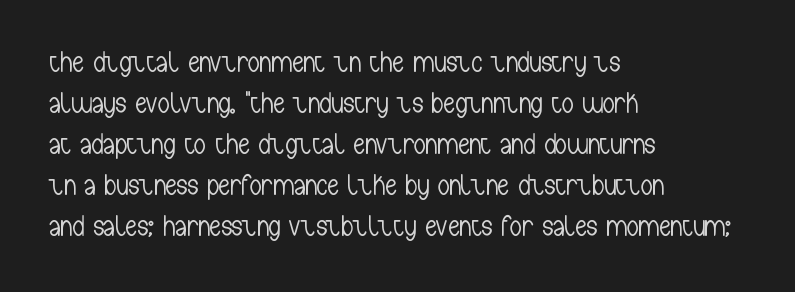
Q: Is the text bold? A: No.
Q: Is the text italic (slanted)? A: No, it is upright.
Q: Is the typeface a serif or a sans-serif typeface? A: Sans-serif.
Q: Is the text underlined? A: No.
Q: How is the paragraph aligned? A: Left-aligned.
Q: Is the spacing between letters normal or unusually wide? A: Normal.
Q: Is the spacing between lines tight, normal or loose? A: Normal.
Q: Width (condensed, normal, or wide)? A: Condensed.
Q: Stroke contrast? A: Low.
Q: x-height? A: Medium.
Q: Monospaced? A: No.
